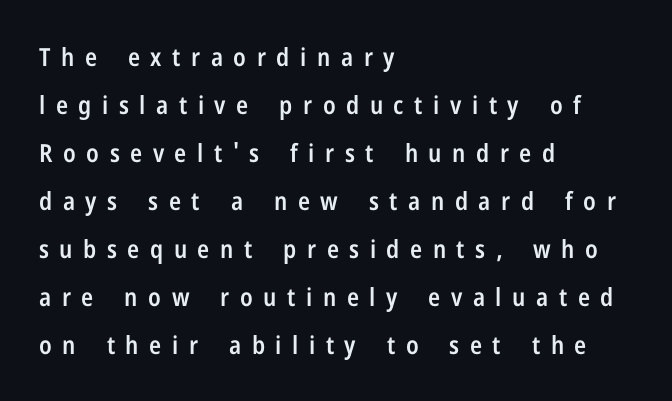
Q: Is the text bold? A: Semi-bold.
Q: Is the text italic (slanted)? A: No, it is upright.
Q: Is the text underlined? A: No.
Q: How is the paragraph aligned? A: Left-aligned.
Q: Is the spacing between letters normal or unusually wide? A: Unusually wide.
Q: Is the spacing between lines tight, normal or loose? A: Loose.
